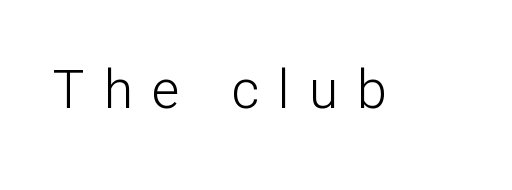
Q: Is the text bold? A: No.
Q: Is the text italic (slanted)? A: No, it is upright.
Q: Is the typeface a serif or a sans-serif typeface? A: Sans-serif.
Q: Is the text underlined? A: No.
Q: Is the spacing between letters normal or unusually wide? A: Unusually wide.
Q: Width (condensed, normal, or wide)? A: Normal.
Q: Stroke contrast? A: Low.
Q: x-height? A: Medium.
Q: Monospaced? A: No.
